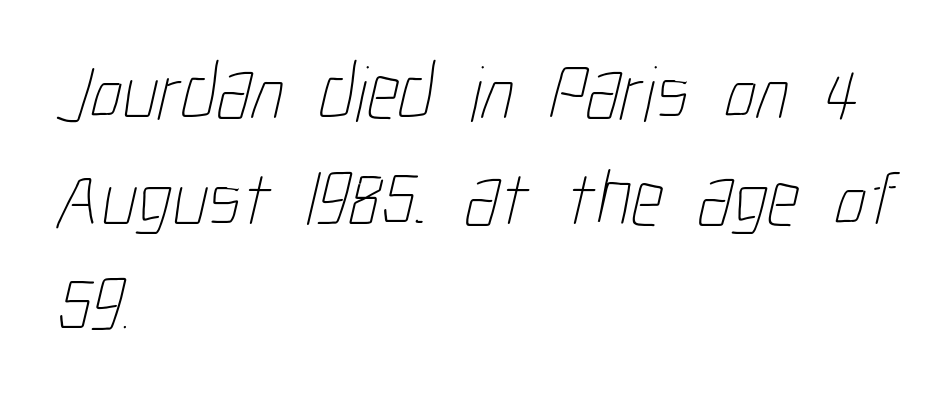
The strokes carry an ordinary text weight at most. Character widths vary here, with narrow letters taking less room than wide ones. In terms of letterspacing, this is plain default setting. Honestly, the row spacing looks completely unremarkable.
